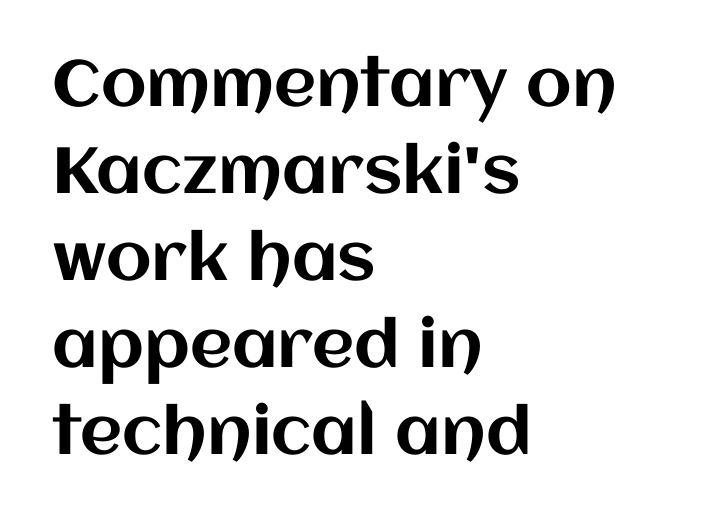
The image shows 65 px text type, upright; set left-aligned, normal line spacing (1.34x), normal letter spacing, not underlined; medium stroke contrast and a large x-height.
